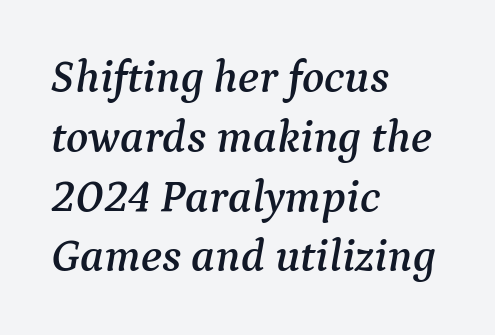
The image shows 46 px serif type, italic (leaning right); set left-aligned, normal line spacing (1.3x), normal letter spacing, not underlined; medium stroke contrast and a medium x-height.
